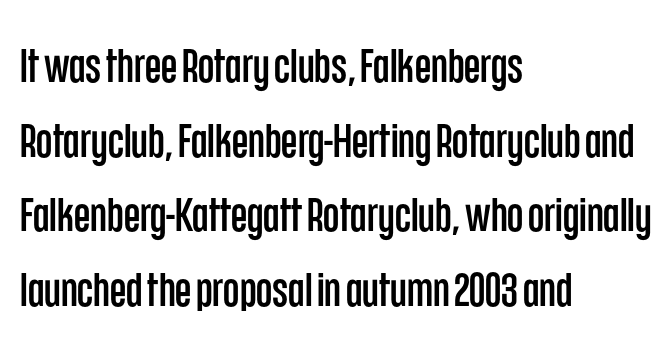
{"serif": "no", "italic": "no", "width": "condensed", "stroke_contrast": "low", "x_height": "large", "monospaced": "no", "underline": "no", "align": "left", "line_spacing": "normal", "line_spacing_ratio": 1.59, "letter_spacing": "normal", "letter_spacing_em": 0.0, "glyph_px": 47}
